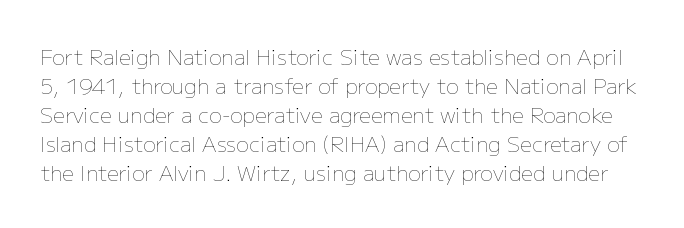
The passage shown is not bold in any degree. Evenly set lines give the paragraph a standard silhouette. Words appear dense and cohesive because spacing is normal. Has an underline been added? It has not. Nope, not italic — everything's standing straight.
